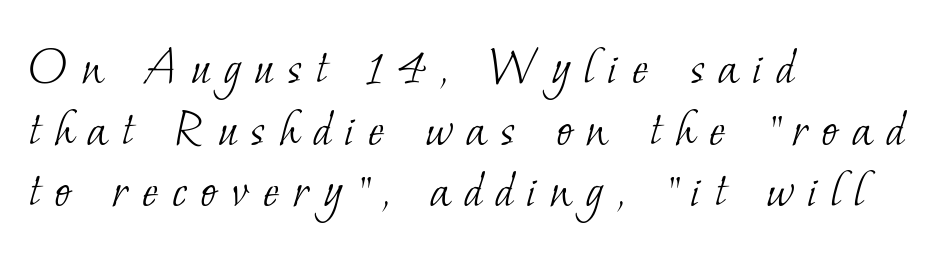
{"serif": "yes", "bold": "no", "weight": "light", "width": "normal", "stroke_contrast": "low", "x_height": "small", "monospaced": "no", "underline": "no", "align": "left", "line_spacing": "tight", "line_spacing_ratio": 1.12, "letter_spacing": "wide", "letter_spacing_em": 0.25, "glyph_px": 55}
